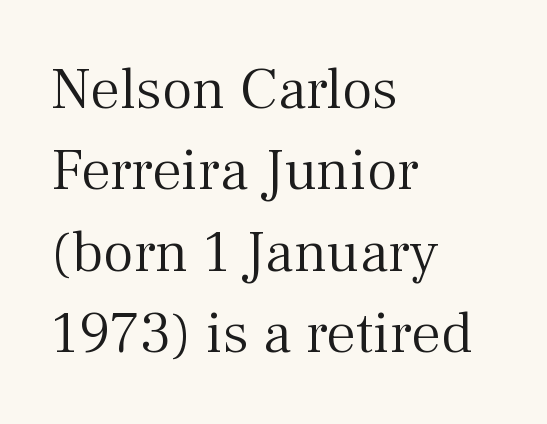
Q: Is the text bold? A: No.
Q: Is the text italic (slanted)? A: No, it is upright.
Q: Is the typeface a serif or a sans-serif typeface? A: Serif.
Q: Is the text underlined? A: No.
Q: How is the paragraph aligned? A: Left-aligned.
Q: Is the spacing between letters normal or unusually wide? A: Normal.
Q: Is the spacing between lines tight, normal or loose? A: Normal.
Q: Width (condensed, normal, or wide)? A: Normal.
Q: Stroke contrast? A: Medium.
Q: x-height? A: Medium.
Q: Monospaced? A: No.
